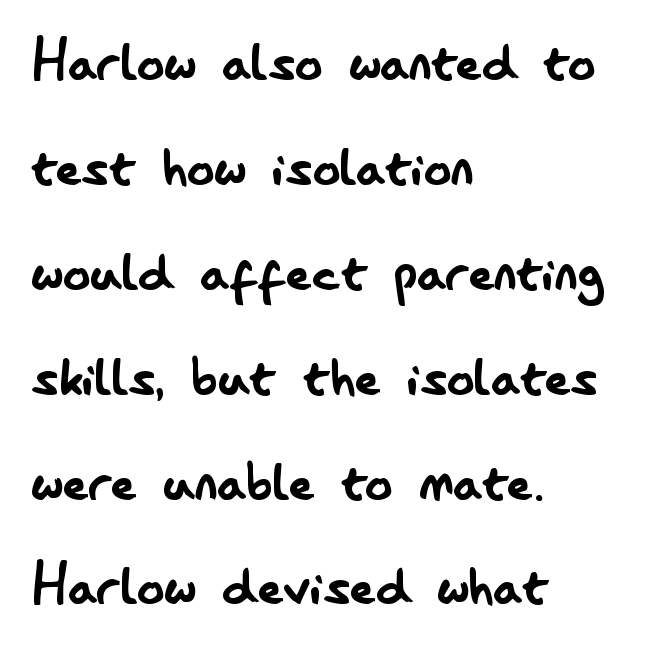
Font category for this specimen: sans-serif. Which margin do the lines hug? The left one — the right edge is uneven. The rows are spaced the way most documents space them. A typesetter would call this zero additional tracking. Here the designer chose a conventional face with non-uniform glyph widths. Italic? Not at all — the glyphs are vertical.
